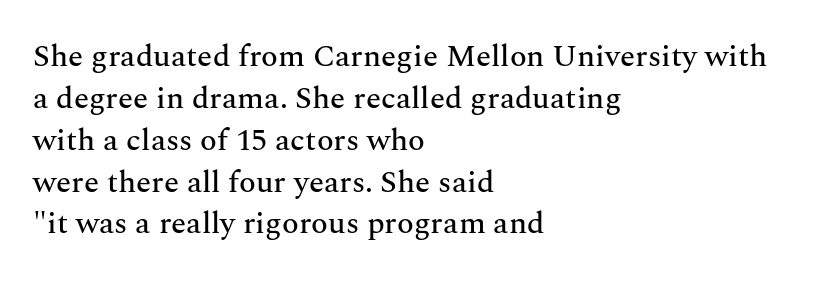
The image shows 31 px serif type, upright; set left-aligned, normal line spacing (1.35x), normal letter spacing, not underlined; medium stroke contrast and a medium x-height.
